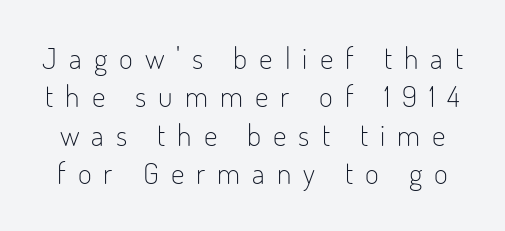
Q: Is the text bold? A: No.
Q: Is the text italic (slanted)? A: No, it is upright.
Q: Is the typeface a serif or a sans-serif typeface? A: Sans-serif.
Q: Is the text underlined? A: No.
Q: Is the spacing between letters normal or unusually wide? A: Unusually wide.
Q: Is the spacing between lines tight, normal or loose? A: Normal.
Q: Width (condensed, normal, or wide)? A: Condensed.
Q: Stroke contrast? A: Low.
Q: x-height? A: Small.
Q: Monospaced? A: No.
